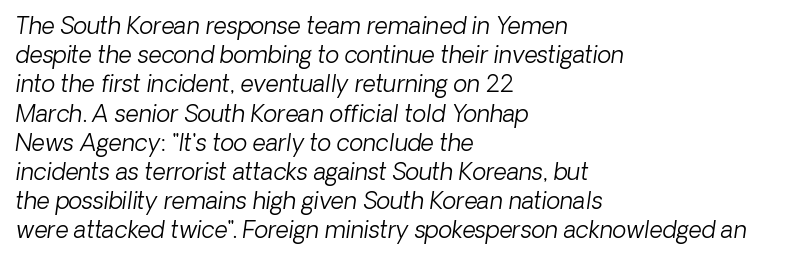
These lines keep a tight, regular rhythm from letter to letter. The weight tops out at a normal text grade. The passage is arranged the way most books set body copy — flush left. A typesetter would call this leading conventional body-copy spacing. The baseline area is clear.
